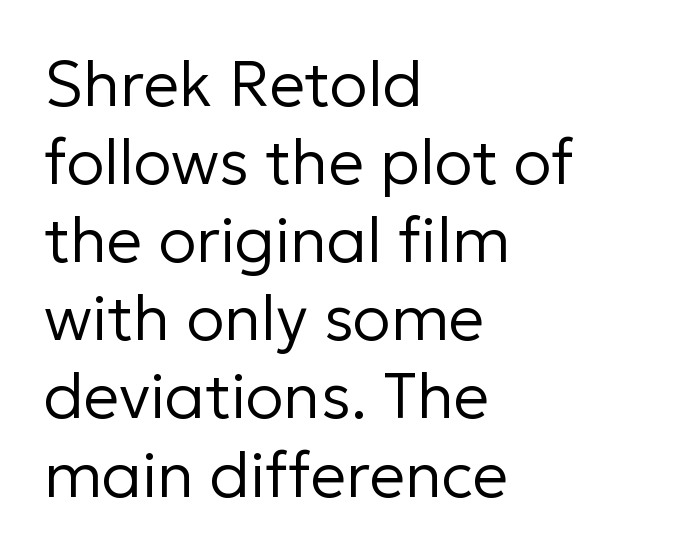
One-word summary of the alignment: left. You could call the tracking neutral — neither tight nor loose. Italic? Not at all — the glyphs are vertical. Spacing verdict: proportional, widths tailored to each character. Typographically, this falls in the sans-serif category.
